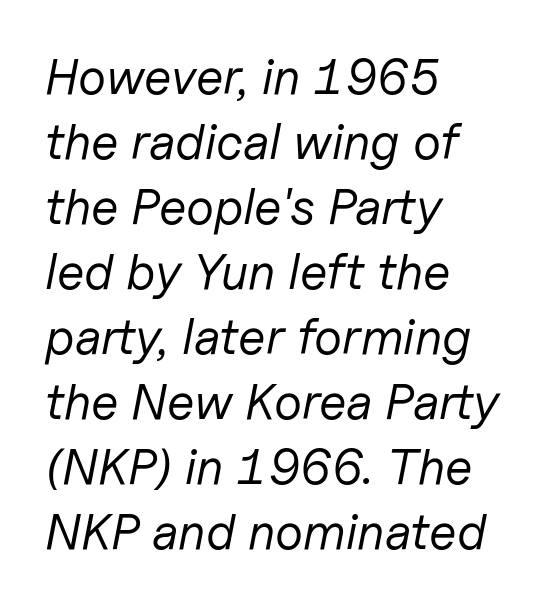
{"italic": "yes", "lean": "right", "slant_degrees": 11, "bold": "no", "weight": "regular", "width": "normal", "stroke_contrast": "low", "x_height": "medium", "monospaced": "no", "underline": "no", "align": "left", "line_spacing": "normal", "line_spacing_ratio": 1.3, "letter_spacing": "normal", "letter_spacing_em": 0.0, "glyph_px": 50}
